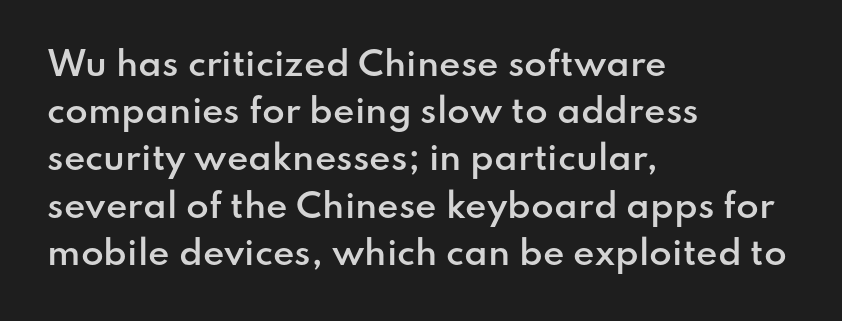
The passage shown is not underscored anywhere. Between one letter and the next there's only the usual sliver of space. Unlike a traditional serif, this face leaves its strokes unadorned. How heavy is the stroke? Medium-heavy — a semibold, shy of bold. Character widths vary here, with narrow letters taking less room than wide ones.
